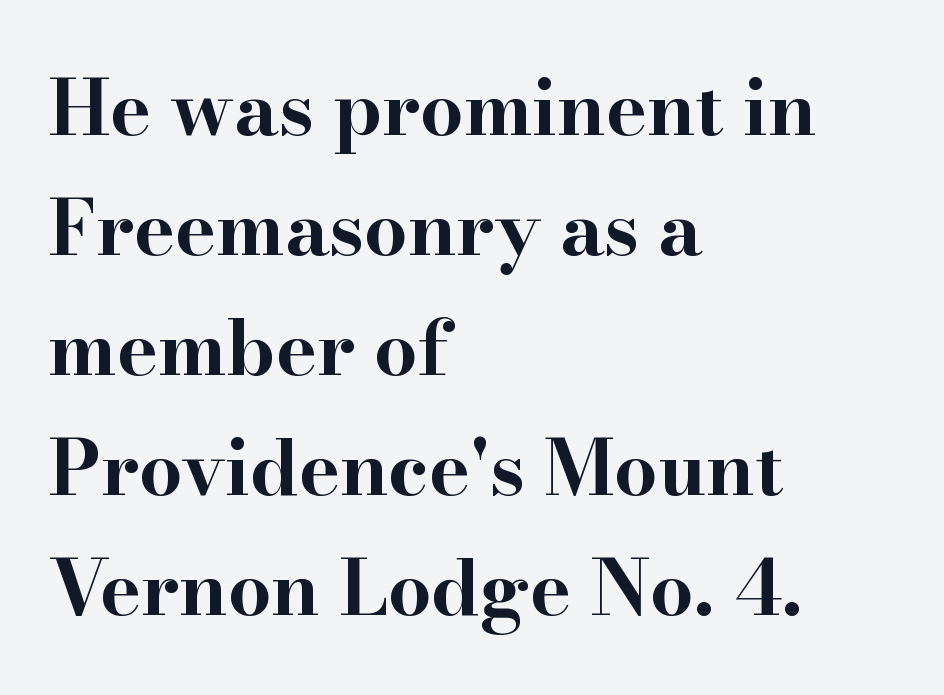
Ordinary non-slanted type is in use. Rows of type keep a routine distance in the vertical direction. You could call the tracking neutral — neither tight nor loose. Is the block centered? No — it sits flush against the left margin. These lines are rendered in a variable-pitch font.
